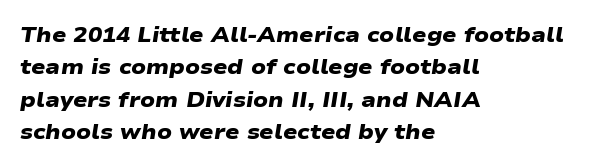
{"bold": "yes", "underline": "no", "align": "left", "line_spacing": "normal", "line_spacing_ratio": 1.54, "letter_spacing": "normal", "letter_spacing_em": 0.0, "glyph_px": 21}
